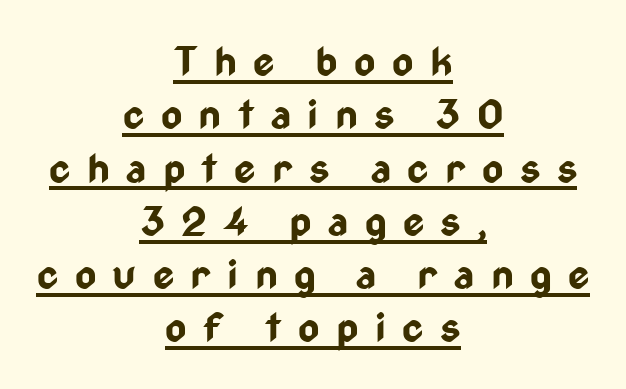
Q: Is the text bold? A: Yes.
Q: Is the text italic (slanted)? A: No, it is upright.
Q: Is the typeface a serif or a sans-serif typeface? A: Sans-serif.
Q: Is the text underlined? A: Yes.
Q: How is the paragraph aligned? A: Centered.
Q: Is the spacing between letters normal or unusually wide? A: Unusually wide.
Q: Is the spacing between lines tight, normal or loose? A: Normal.
Q: Width (condensed, normal, or wide)? A: Condensed.
Q: Stroke contrast? A: Low.
Q: x-height? A: Medium.
Q: Monospaced? A: No.
